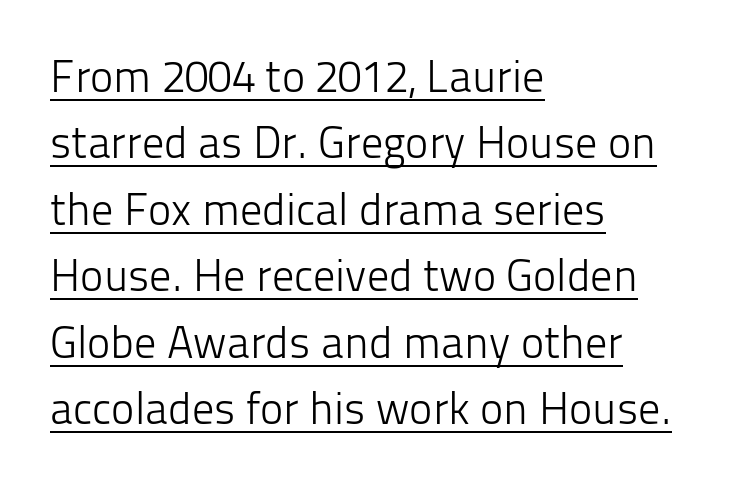
{"serif": "no", "italic": "no", "bold": "no", "weight": "light", "width": "normal", "stroke_contrast": "low", "x_height": "medium", "monospaced": "no", "underline": "yes", "align": "left", "line_spacing": "normal", "line_spacing_ratio": 1.51, "letter_spacing": "normal", "letter_spacing_em": 0.0, "glyph_px": 44}
